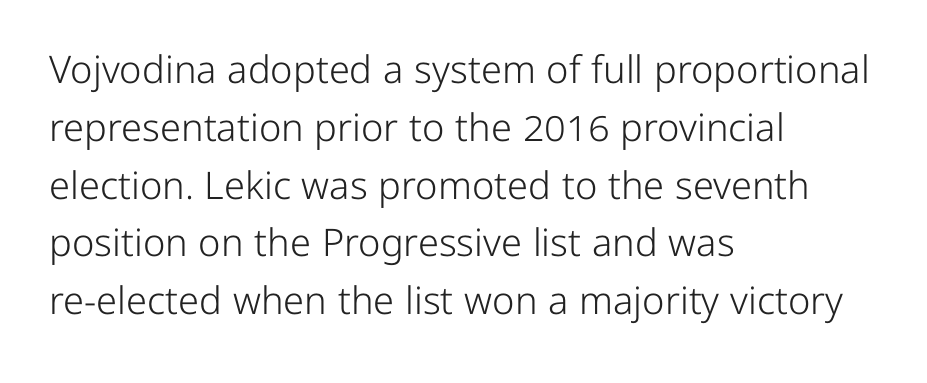
Here the designer chose a conventional face with non-uniform glyph widths. The strokes are not fattened; the text isn't bold. Regular leading. Short and long lines alike share a common starting point at left.
